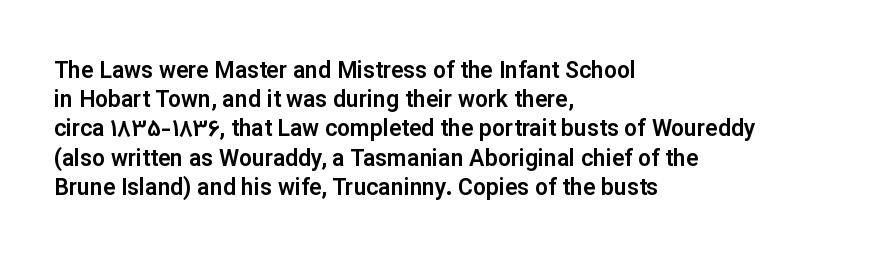
{"italic": "no", "underline": "no", "align": "left", "line_spacing": "normal", "line_spacing_ratio": 1.27, "letter_spacing": "normal", "letter_spacing_em": 0.0, "glyph_px": 23}
